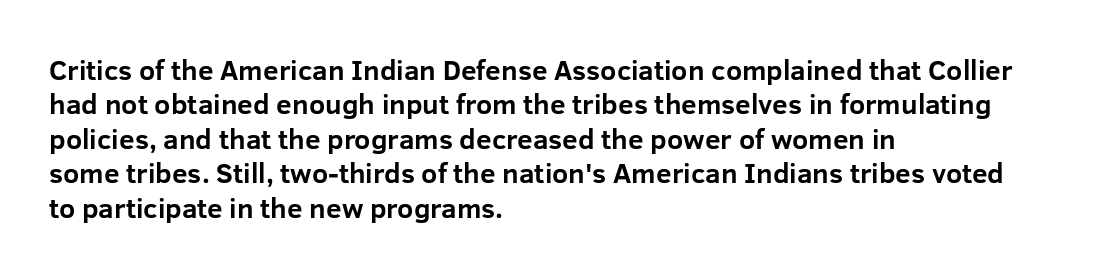
Q: Is the text bold? A: Yes.
Q: Is the text italic (slanted)? A: No, it is upright.
Q: Is the typeface a serif or a sans-serif typeface? A: Sans-serif.
Q: Is the text underlined? A: No.
Q: How is the paragraph aligned? A: Left-aligned.
Q: Is the spacing between letters normal or unusually wide? A: Normal.
Q: Width (condensed, normal, or wide)? A: Normal.
Q: Stroke contrast? A: Low.
Q: x-height? A: Medium.
Q: Monospaced? A: No.
